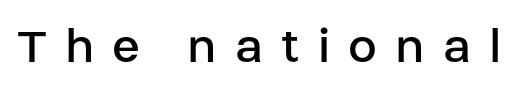
The face used here is rendered with a markedly widened letterfit. A quiet, ordinary-to-light weight characterises the typeface. Every stem runs plumb, perpendicular to the baseline. Bare-footed words on every line.
